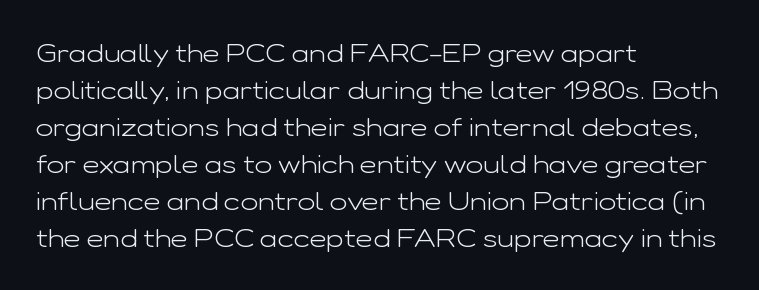
Q: Is the text bold? A: No.
Q: Is the text italic (slanted)? A: No, it is upright.
Q: Is the text underlined? A: No.
Q: How is the paragraph aligned? A: Left-aligned.
Q: Is the spacing between letters normal or unusually wide? A: Normal.
Q: Is the spacing between lines tight, normal or loose? A: Normal.
